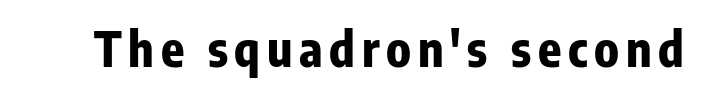
{"serif": "no", "italic": "no", "bold": "yes", "weight": "bold", "width": "condensed", "stroke_contrast": "low", "x_height": "medium", "monospaced": "no", "underline": "no", "glyph_px": 48}
